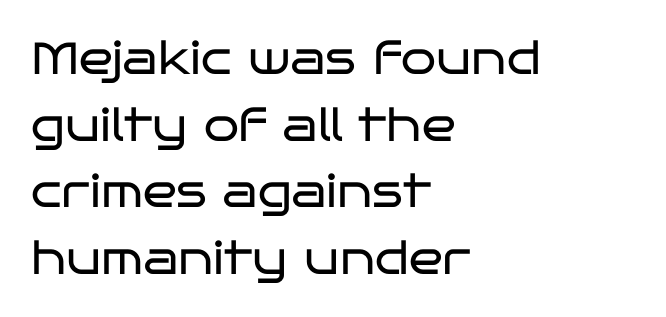
Q: Is the text bold? A: No.
Q: Is the text italic (slanted)? A: No, it is upright.
Q: Is the typeface a serif or a sans-serif typeface? A: Sans-serif.
Q: Is the text underlined? A: No.
Q: How is the paragraph aligned? A: Left-aligned.
Q: Is the spacing between letters normal or unusually wide? A: Normal.
Q: Is the spacing between lines tight, normal or loose? A: Normal.
Q: Width (condensed, normal, or wide)? A: Wide.
Q: Stroke contrast? A: Low.
Q: x-height? A: Large.
Q: Monospaced? A: No.
